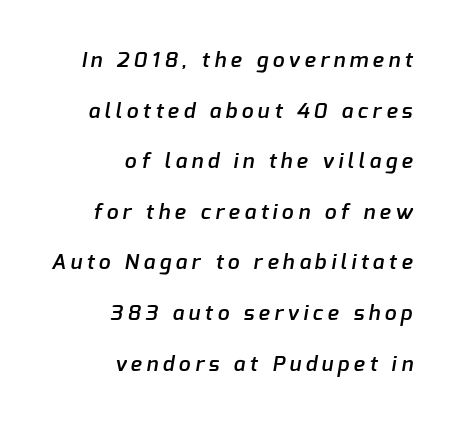
The image shows 21 px text type; set right-aligned, loose line spacing (2.41x), unusually wide letter spacing (+0.22 em), not underlined.
